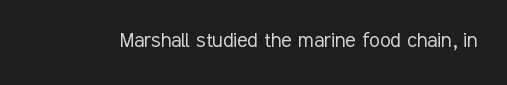
{"italic": "no", "bold": "no", "underline": "no", "letter_spacing": "normal", "letter_spacing_em": 0.0, "glyph_px": 24}
